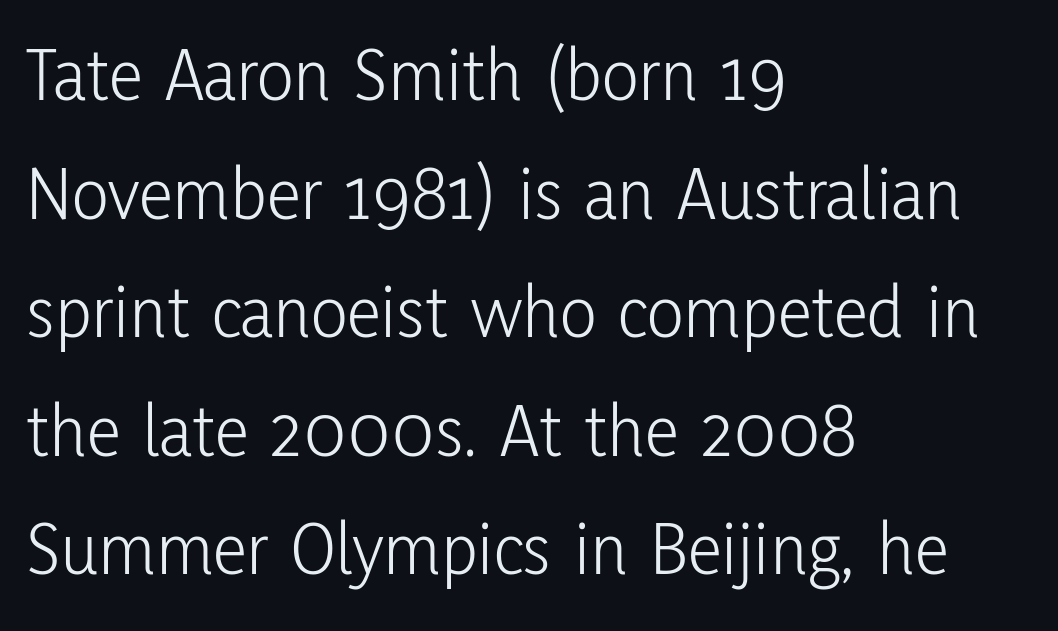
Vertically, the passage feels balanced, rows spaced as you'd expect. If you drew a line through each stem, it would be perfectly vertical. Counters stay open thanks to moderate or lighter strokes. Proportional: the letters do not fall into vertical columns. If you drew a ruler down the left edge, every line would touch it. The letters sit at their default tracking, neither squeezed nor spread.
